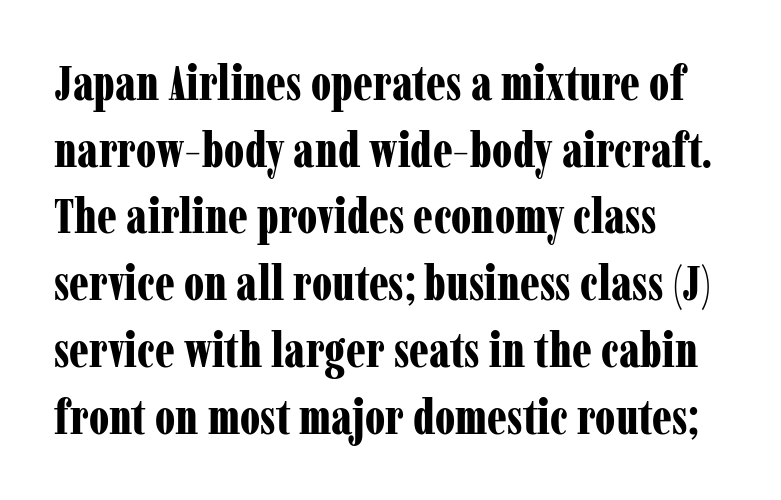
Tracking here is standard; glyphs follow each other at the usual distance. Notice how descenders clear the ascenders below comfortably — that's standard leading. Thick stems and heavy bowls — unmistakably bold. The passage shown is not underscored anywhere. Character widths vary here, with narrow letters taking less room than wide ones. Every row of glyphs begins at an identical x-position on the left.
